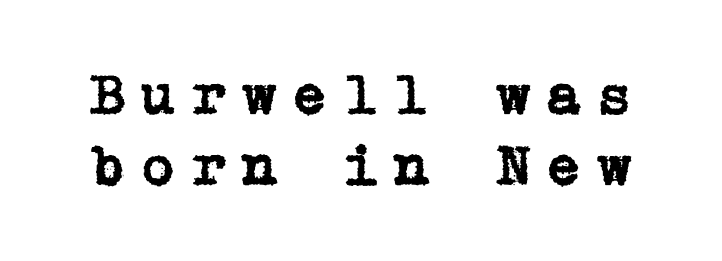
{"serif": "yes", "italic": "no", "width": "normal", "stroke_contrast": "low", "x_height": "medium", "underline": "no", "line_spacing_ratio": 1.21, "letter_spacing": "wide", "letter_spacing_em": 0.24, "glyph_px": 59}
